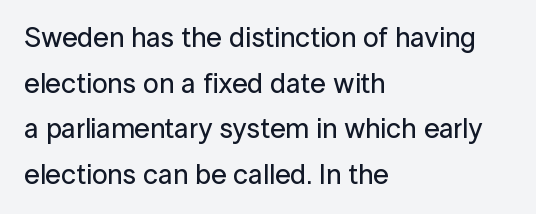
The image shows 28 px sans-serif type, upright; set left-aligned, normal line spacing (1.63x), normal letter spacing, not underlined; low stroke contrast and a medium x-height.
